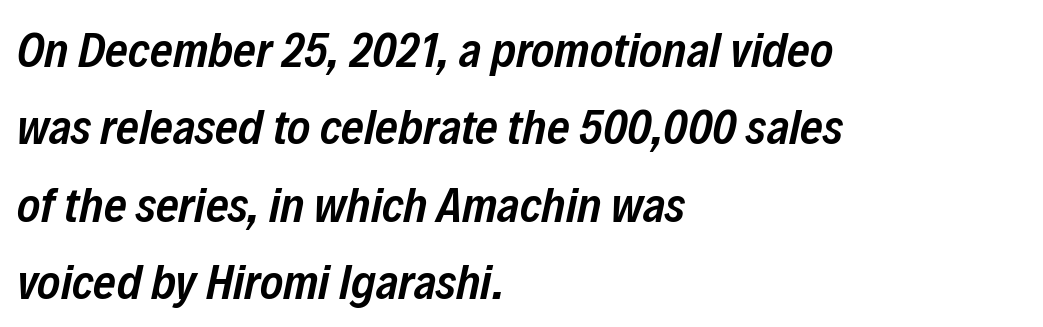
The image shows 49 px semibold, condensed type, italic (leaning right); set left-aligned, normal line spacing (1.58x), normal letter spacing, not underlined; low stroke contrast and a medium x-height.
